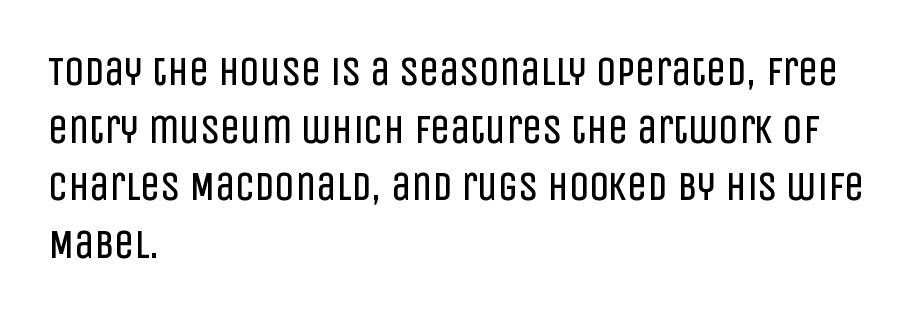
Default kerning and tracking; the words read as compact shapes. Note the varied advance widths — an 'i' is clearly narrower than an 'm'. Caption: multi-line text, flush left, ragged right. Typographically, this falls in the sans-serif category. Weight: not bold — regular or lighter. This sample keeps an unexceptional amount of space between lines.
